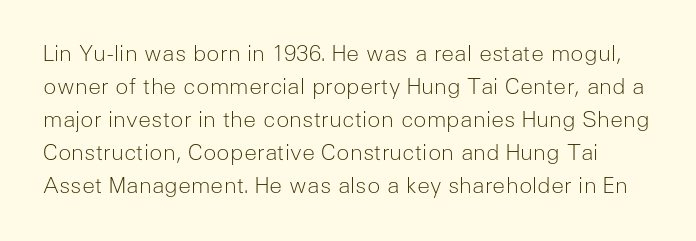
{"italic": "no", "bold": "no", "underline": "no", "line_spacing": "normal", "line_spacing_ratio": 1.5, "letter_spacing": "normal", "letter_spacing_em": 0.0, "glyph_px": 22}
